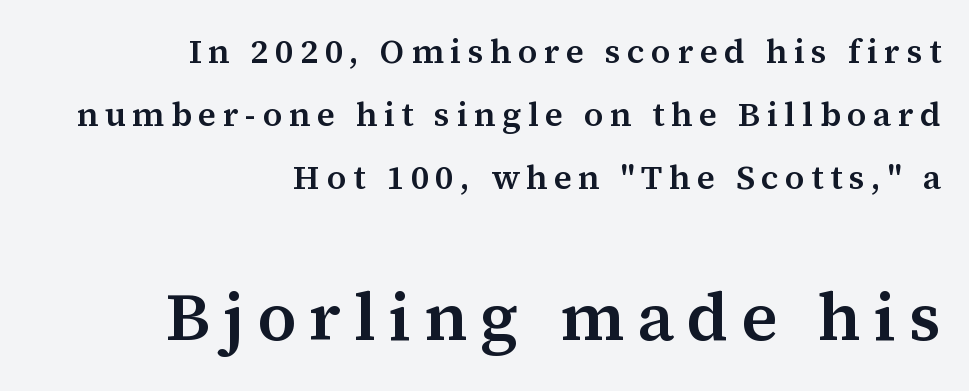
Q: Is the text bold? A: Semi-bold.
Q: Is the text italic (slanted)? A: No, it is upright.
Q: Is the typeface a serif or a sans-serif typeface? A: Serif.
Q: Is the text underlined? A: No.
Q: How is the paragraph aligned? A: Right-aligned.
Q: Which block of text is set in a larger size, the first (top) or the second (bottom)? A: The second (bottom) one.
Q: Width (condensed, normal, or wide)? A: Normal.
Q: Stroke contrast? A: Medium.
Q: x-height? A: Medium.
Q: Monospaced? A: No.
